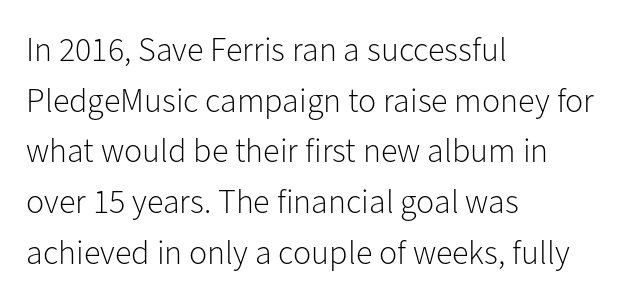
{"serif": "no", "italic": "no", "bold": "no", "weight": "light", "width": "normal", "stroke_contrast": "low", "x_height": "medium", "monospaced": "no", "underline": "no", "align": "left", "line_spacing": "normal", "line_spacing_ratio": 1.49, "letter_spacing": "normal", "letter_spacing_em": 0.0, "glyph_px": 34}
